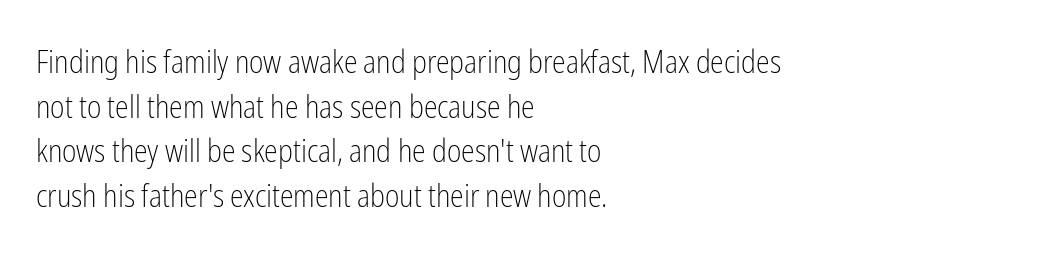
The image shows 31 px light, condensed sans-serif type, upright; set left-aligned, normal line spacing (1.44x), normal letter spacing, not underlined; low stroke contrast and a medium x-height.
